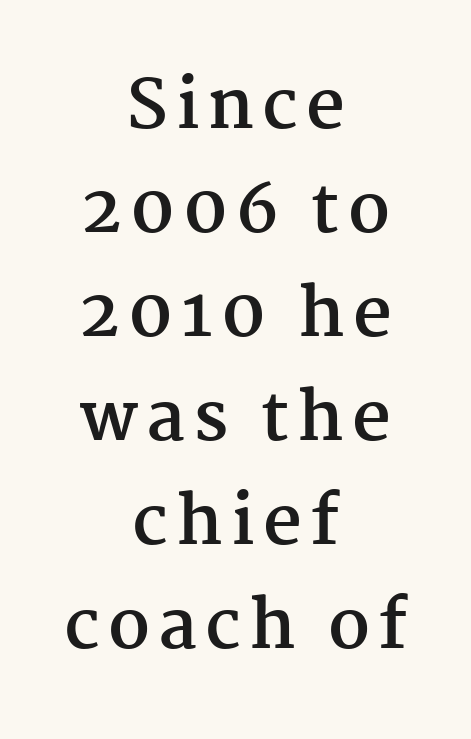
Unlike italic type, these characters show no tilt at all. Does the copy run flush right? No — it is centered line by line. Is this a fixed-width face? No — the glyphs have proportional, varying widths. Regular leading. Pretty heavy lettering here — definitely bold. Letters rest on an invisible, unmarked baseline.
